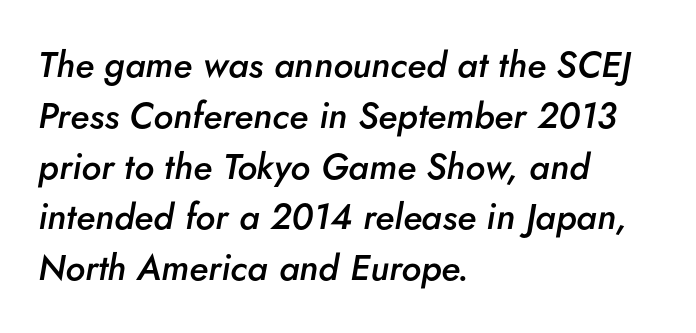
{"italic": "yes", "lean": "right", "slant_degrees": 5, "bold": "semi", "weight": "semibold", "width": "normal", "stroke_contrast": "low", "x_height": "small", "monospaced": "no", "underline": "no", "align": "left", "line_spacing": "normal", "line_spacing_ratio": 1.41, "letter_spacing": "normal", "letter_spacing_em": 0.0, "glyph_px": 36}
